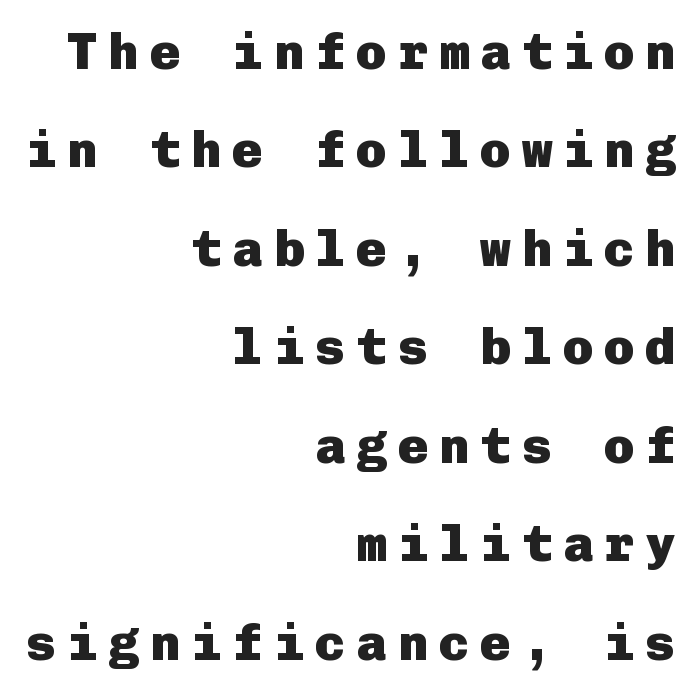
Q: Is the text bold? A: Yes.
Q: Is the text italic (slanted)? A: No, it is upright.
Q: Is the typeface a serif or a sans-serif typeface? A: Sans-serif.
Q: Is the text underlined? A: No.
Q: How is the paragraph aligned? A: Right-aligned.
Q: Is the spacing between letters normal or unusually wide? A: Unusually wide.
Q: Is the spacing between lines tight, normal or loose? A: Loose.
Q: Width (condensed, normal, or wide)? A: Normal.
Q: Stroke contrast? A: Low.
Q: x-height? A: Medium.
